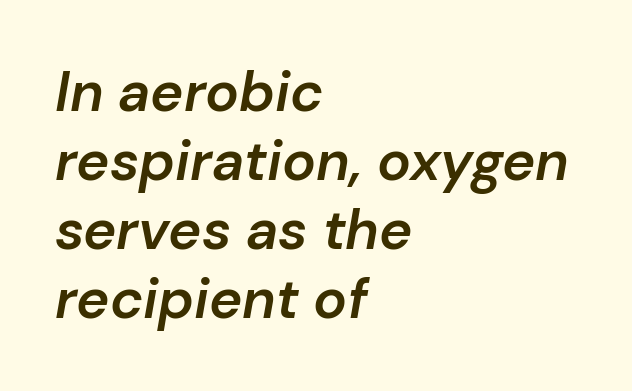
Q: Is the text bold? A: Semi-bold.
Q: Is the text italic (slanted)? A: Yes, it leans right by about 10 degrees.
Q: Is the text underlined? A: No.
Q: How is the paragraph aligned? A: Left-aligned.
Q: Is the spacing between letters normal or unusually wide? A: Normal.
Q: Width (condensed, normal, or wide)? A: Normal.
Q: Stroke contrast? A: Low.
Q: x-height? A: Medium.
Q: Monospaced? A: No.
